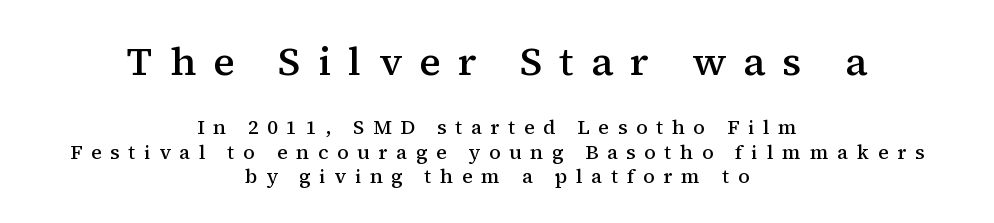
{"serif": "yes", "italic": "no", "bold": "semi", "weight": "semibold", "width": "normal", "stroke_contrast": "medium", "x_height": "medium", "monospaced": "no", "underline": "no", "align": "center", "line_spacing_ratio": 1.21, "letter_spacing": "wide", "letter_spacing_em": 0.43, "larger_block": "first", "size_ratio": 2.0, "glyph_px": 40}
